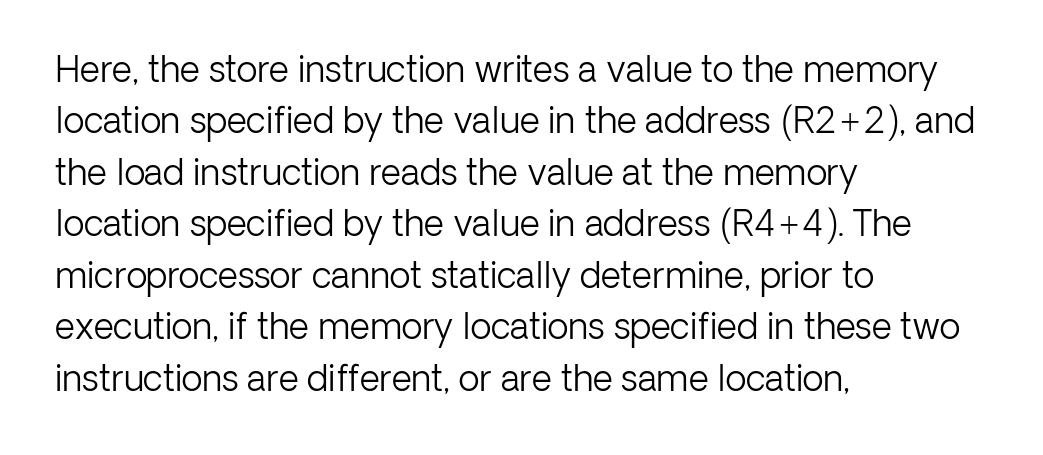
Q: Is the text bold? A: No.
Q: Is the text italic (slanted)? A: No, it is upright.
Q: Is the typeface a serif or a sans-serif typeface? A: Sans-serif.
Q: Is the text underlined? A: No.
Q: How is the paragraph aligned? A: Left-aligned.
Q: Is the spacing between letters normal or unusually wide? A: Normal.
Q: Is the spacing between lines tight, normal or loose? A: Normal.
Q: Width (condensed, normal, or wide)? A: Normal.
Q: Stroke contrast? A: Low.
Q: x-height? A: Medium.
Q: Monospaced? A: No.
